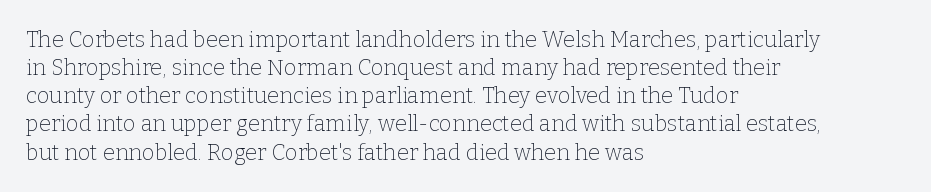
{"italic": "no", "bold": "no", "underline": "no", "align": "left", "line_spacing": "normal", "line_spacing_ratio": 1.28, "letter_spacing": "normal", "letter_spacing_em": 0.0, "glyph_px": 22}
